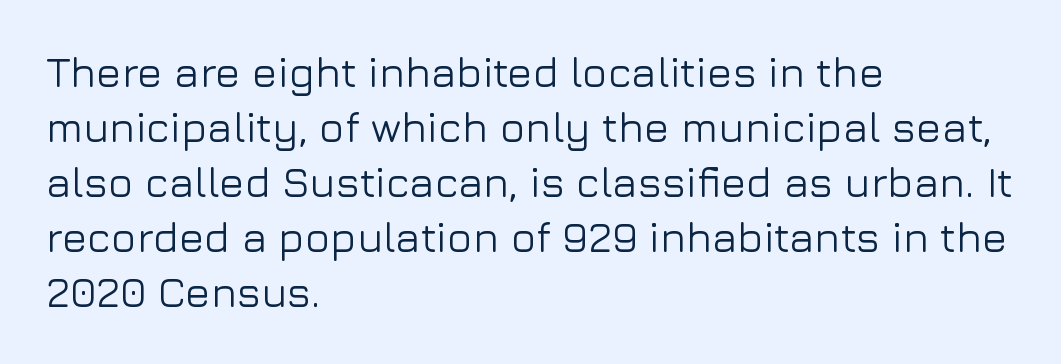
Q: Is the text italic (slanted)? A: No, it is upright.
Q: Is the typeface a serif or a sans-serif typeface? A: Sans-serif.
Q: Is the text underlined? A: No.
Q: How is the paragraph aligned? A: Left-aligned.
Q: Is the spacing between letters normal or unusually wide? A: Normal.
Q: Is the spacing between lines tight, normal or loose? A: Normal.
Q: Width (condensed, normal, or wide)? A: Normal.
Q: Stroke contrast? A: Low.
Q: x-height? A: Medium.
Q: Monospaced? A: No.
